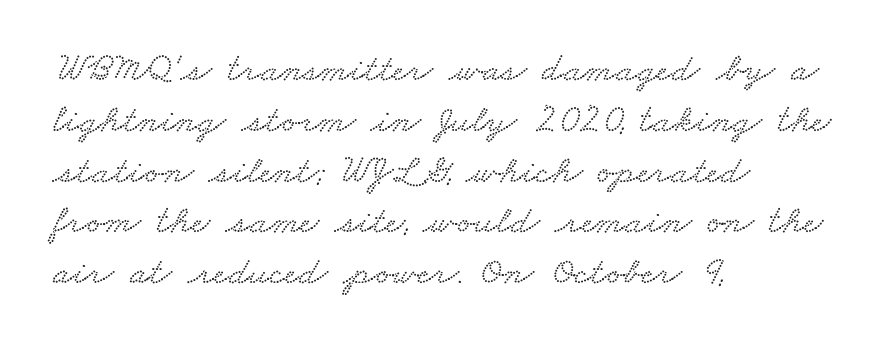
The image shows 40 px wide type; set left-aligned, normal line spacing (1.27x), normal letter spacing, not underlined; low stroke contrast and a small x-height.
